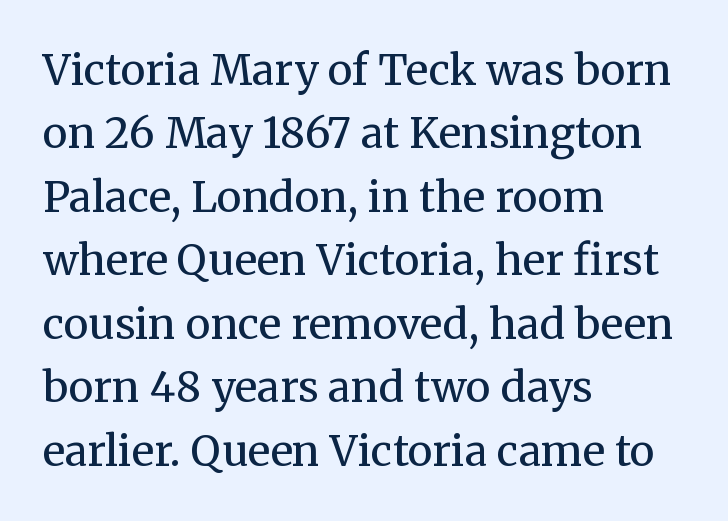
Q: Is the text bold? A: No.
Q: Is the text italic (slanted)? A: No, it is upright.
Q: Is the typeface a serif or a sans-serif typeface? A: Serif.
Q: Is the text underlined? A: No.
Q: How is the paragraph aligned? A: Left-aligned.
Q: Is the spacing between letters normal or unusually wide? A: Normal.
Q: Is the spacing between lines tight, normal or loose? A: Normal.
Q: Width (condensed, normal, or wide)? A: Normal.
Q: Stroke contrast? A: Medium.
Q: x-height? A: Medium.
Q: Monospaced? A: No.
